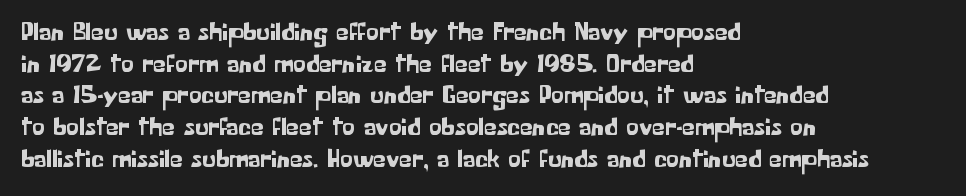
{"italic": "no", "underline": "no", "align": "left", "line_spacing_ratio": 1.22, "letter_spacing": "normal", "letter_spacing_em": 0.0, "glyph_px": 26}
